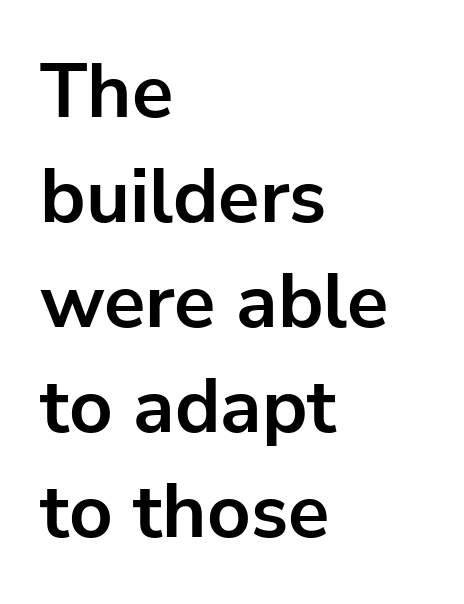
Q: Is the text bold? A: Yes.
Q: Is the text italic (slanted)? A: No, it is upright.
Q: Is the typeface a serif or a sans-serif typeface? A: Sans-serif.
Q: Is the text underlined? A: No.
Q: How is the paragraph aligned? A: Left-aligned.
Q: Is the spacing between letters normal or unusually wide? A: Normal.
Q: Is the spacing between lines tight, normal or loose? A: Normal.
Q: Width (condensed, normal, or wide)? A: Normal.
Q: Stroke contrast? A: Low.
Q: x-height? A: Medium.
Q: Monospaced? A: No.
